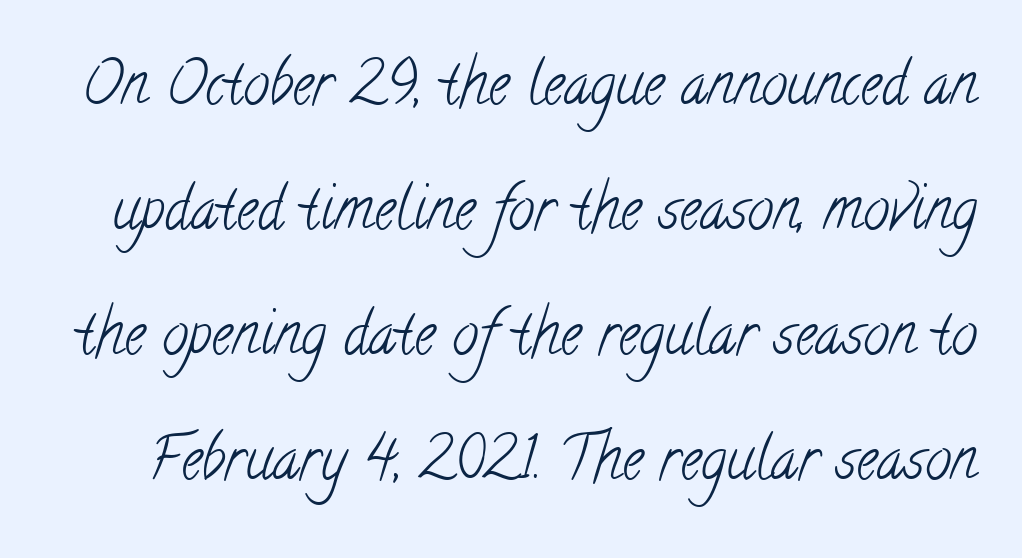
No chunkiness to these letters — they're not bold. The face used here is rendered with its standard letterfit. The leading is generous, giving the passage an open texture. Letterform terminals end in serifs throughout the passage. Descenders are the only things crossing below the line. You could not count columns in this text — the font is proportionally spaced.
